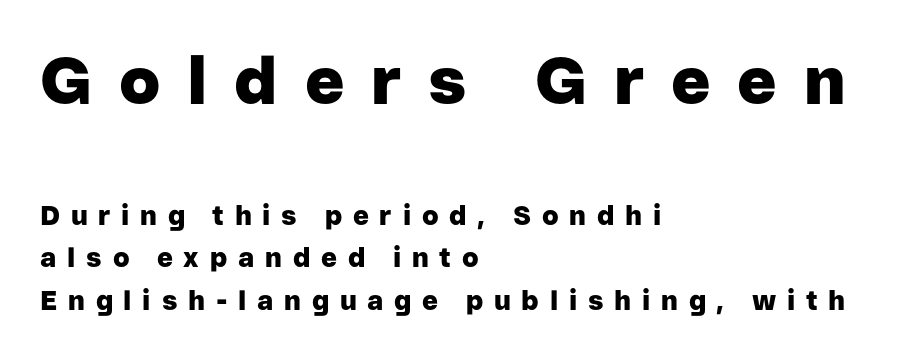
Heavy, bold letterforms. The typeface chosen for these lines omits serifs. A typesetter would call this heavily tracked-out type. Top chunk: large. Bottom chunk: small.
